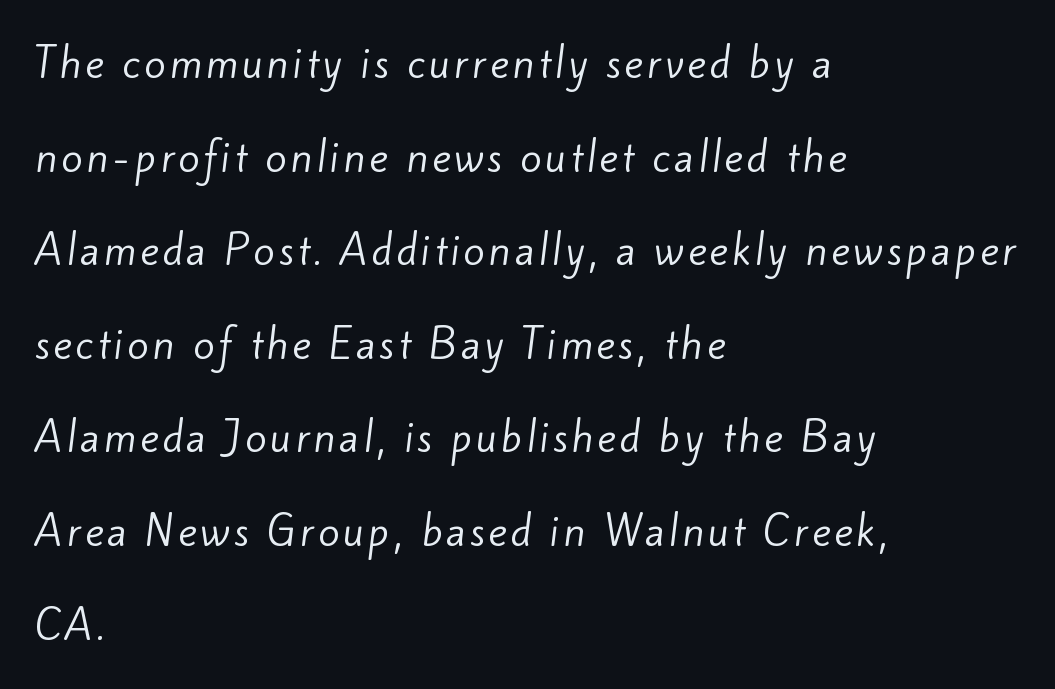
Character widths vary here, with narrow letters taking less room than wide ones. Check where the strokes stop: nothing finishes them off — pure sans. Is this a heavy cut? Hardly; it is regular or lighter. Casual observation: everything's shoved over to the left. Anything drawn beneath the words? Only blank space.
